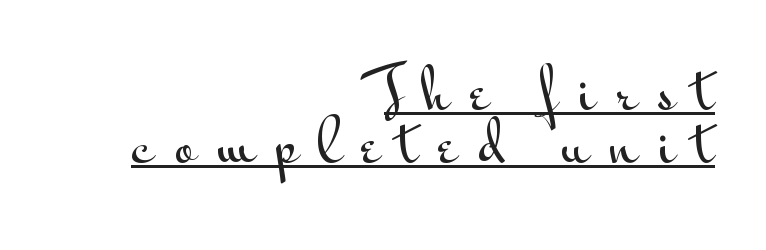
The image shows 55 px wide sans-serif type; set right-aligned, tight line spacing (0.96x), unusually wide letter spacing (+0.38 em), underlined; medium stroke contrast and a small x-height.
